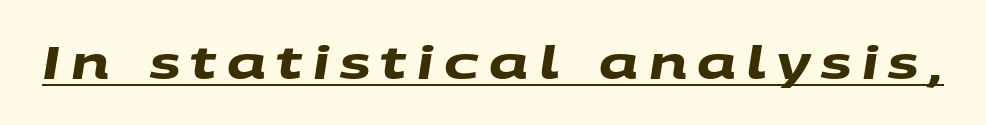
Display-style spreading of the glyphs; the letterfit is very open. The sample's only ornament is a line tracing under the words. Proportional: the letters do not fall into vertical columns. The face used here is a sans, in the tradition of grotesques and geometrics.
